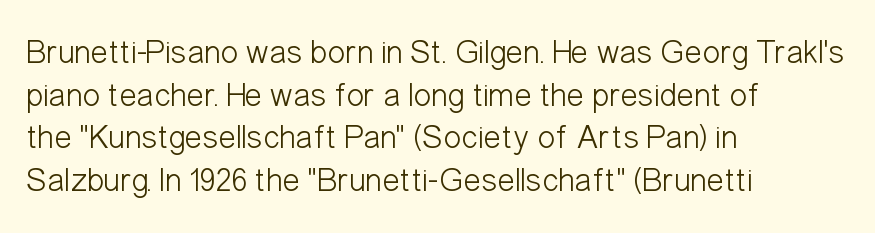
{"serif": "no", "italic": "no", "bold": "no", "weight": "light", "width": "condensed", "stroke_contrast": "low", "x_height": "medium", "monospaced": "no", "underline": "no", "align": "left", "line_spacing": "normal", "line_spacing_ratio": 1.29, "letter_spacing": "normal", "letter_spacing_em": 0.0, "glyph_px": 33}
